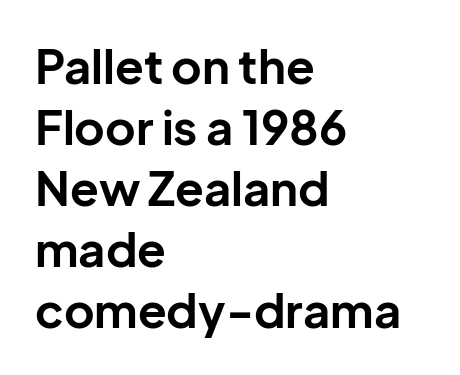
Is this a sans? Yes — the strokes have no serifs. The letters stand upright; this is a roman face. Character widths vary here, with narrow letters taking less room than wide ones. Casual observation: everything's shoved over to the left. Default kerning and tracking; the words read as compact shapes. The passage shown is not underscored anywhere.
